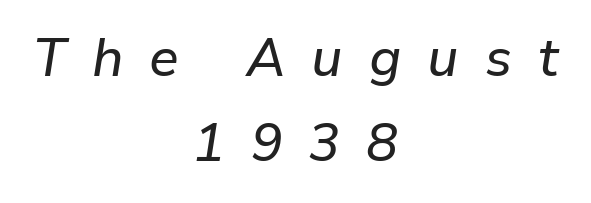
Tracking value appears strongly positive — letters spread wide. The gap between lines stays unmarked. A typesetter would call this proportional, since set widths differ per character. If you folded the block vertically in half, each line would mirror itself in length.
